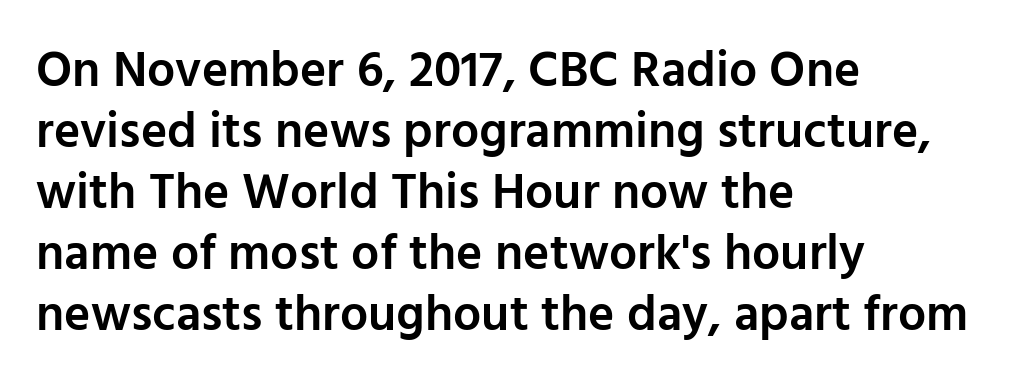
{"serif": "no", "italic": "no", "bold": "semi", "weight": "semibold", "width": "normal", "stroke_contrast": "low", "x_height": "medium", "monospaced": "no", "underline": "no", "align": "left", "line_spacing_ratio": 1.22, "letter_spacing": "normal", "letter_spacing_em": 0.0, "glyph_px": 50}
